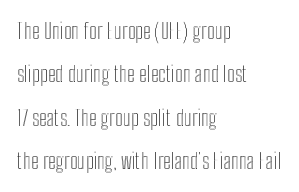
{"italic": "no", "underline": "no", "align": "left", "line_spacing": "loose", "line_spacing_ratio": 1.97, "letter_spacing": "normal", "letter_spacing_em": 0.0, "glyph_px": 22}
